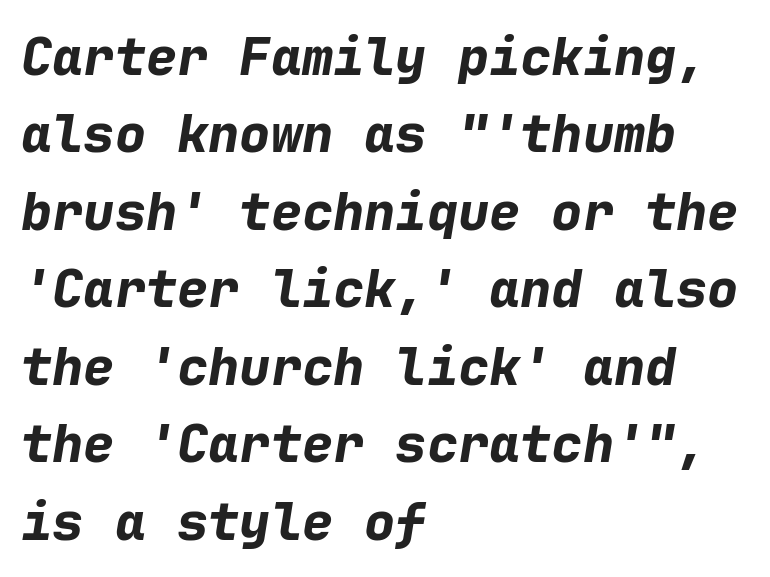
Spacing verdict: monospaced, one width for all characters. Nobody touched the tracking dial on this one. Thick stems and heavy bowls — unmistakably bold. Regular leading.
